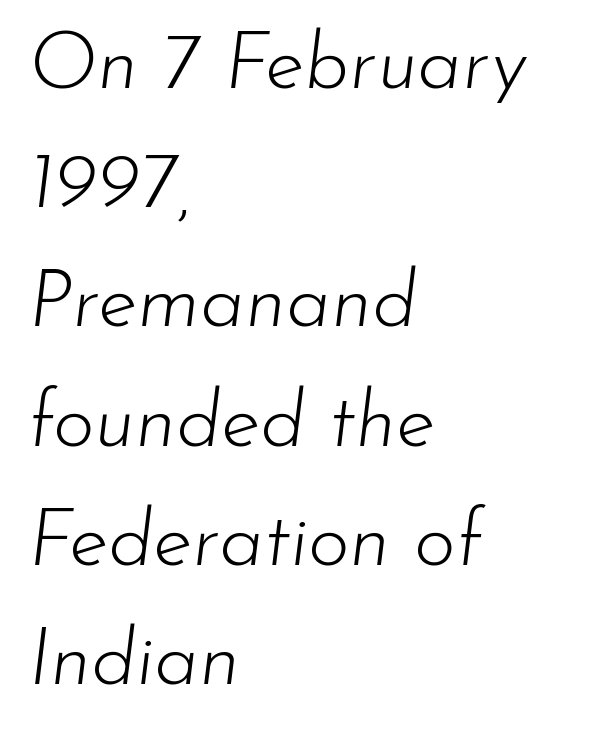
Short note: letters normally spaced. One glance says typical: line gaps are just what's usual. Character widths vary here, with narrow letters taking less room than wide ones. Leftover space on each line is placed entirely after the last word.
